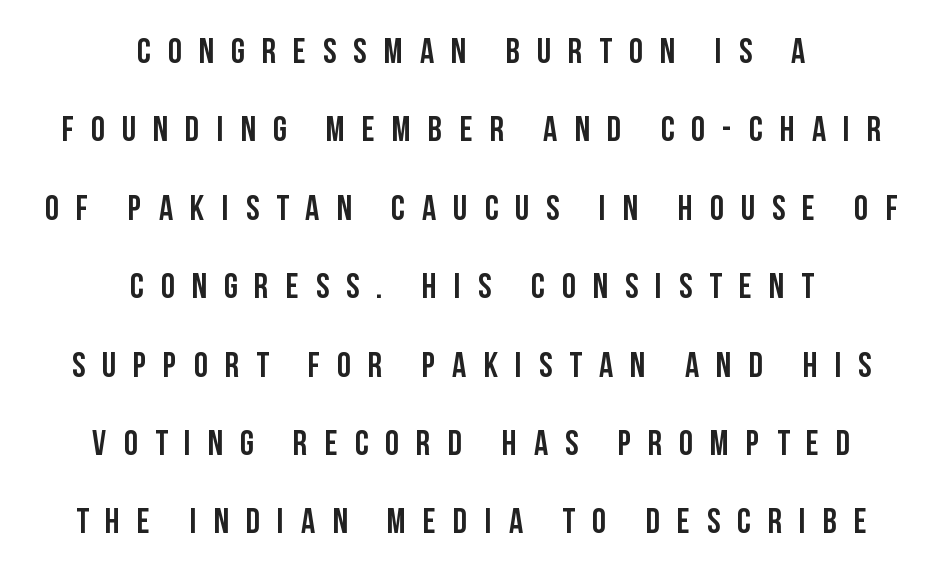
The letters are spread apart with noticeably loose tracking. The passage shown is emphatically bold. Descender tails drop into unmarked territory. It's the straight-up-and-down kind of type.
